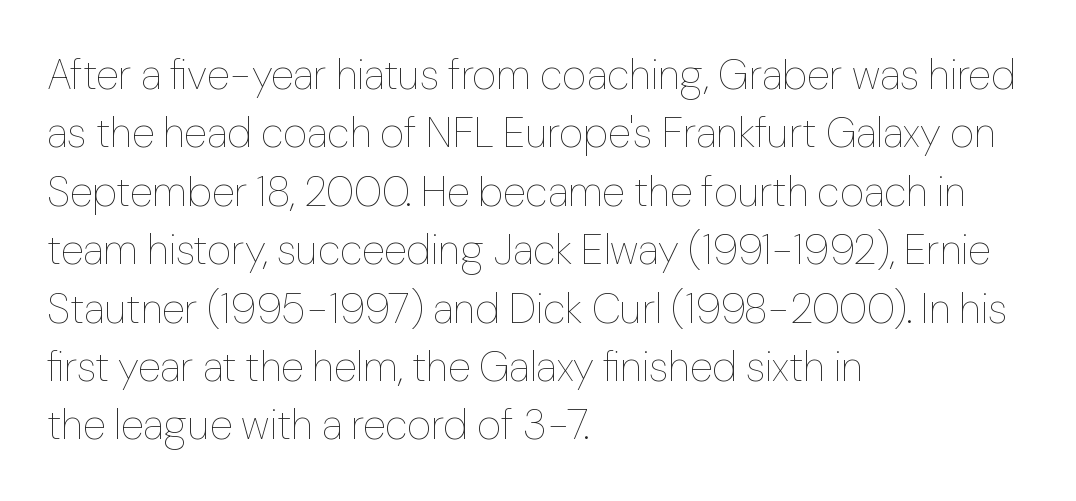
{"italic": "no", "bold": "no", "weight": "thin", "width": "normal", "stroke_contrast": "low", "x_height": "medium", "monospaced": "no", "underline": "no", "align": "left", "line_spacing": "normal", "line_spacing_ratio": 1.39, "letter_spacing": "normal", "letter_spacing_em": 0.0, "glyph_px": 42}
